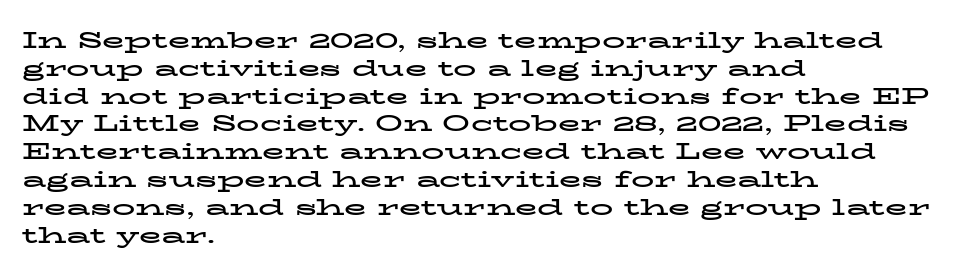
Q: Is the text bold? A: Yes.
Q: Is the text italic (slanted)? A: No, it is upright.
Q: Is the text underlined? A: No.
Q: How is the paragraph aligned? A: Left-aligned.
Q: Is the spacing between letters normal or unusually wide? A: Normal.
